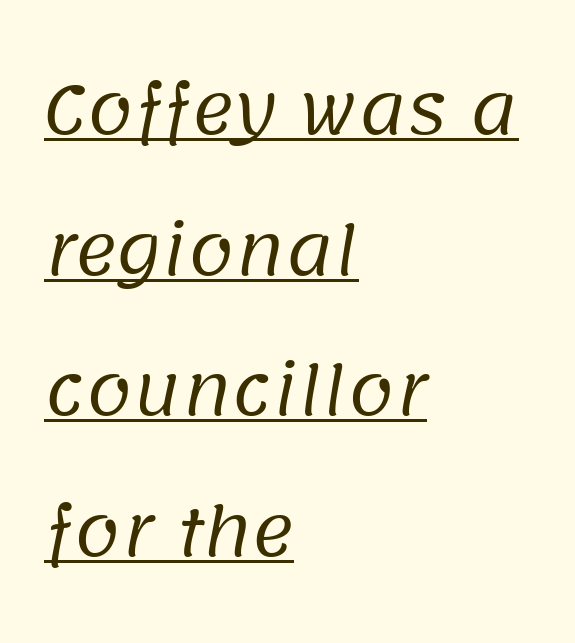
Q: Is the text bold? A: No.
Q: Is the typeface a serif or a sans-serif typeface? A: Sans-serif.
Q: Is the text underlined? A: Yes.
Q: How is the paragraph aligned? A: Left-aligned.
Q: Is the spacing between letters normal or unusually wide? A: Normal.
Q: Is the spacing between lines tight, normal or loose? A: Loose.
Q: Width (condensed, normal, or wide)? A: Normal.
Q: Stroke contrast? A: Low.
Q: x-height? A: Large.
Q: Monospaced? A: No.
